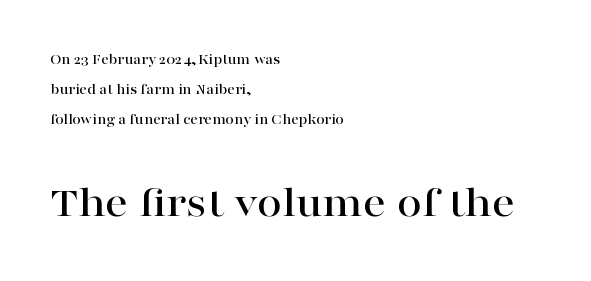
The image shows 45 px wide serif type, upright; set left-aligned, loose line spacing (2.0x), normal letter spacing, not underlined; the second (bottom) block is 3.0x larger; high stroke contrast and a medium x-height.
